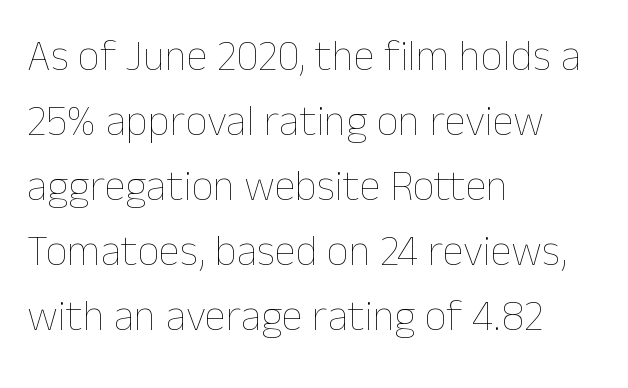
{"italic": "no", "bold": "no", "weight": "thin", "width": "normal", "stroke_contrast": "low", "x_height": "medium", "monospaced": "no", "underline": "no", "align": "left", "line_spacing": "normal", "line_spacing_ratio": 1.51, "letter_spacing": "normal", "letter_spacing_em": 0.0, "glyph_px": 43}
